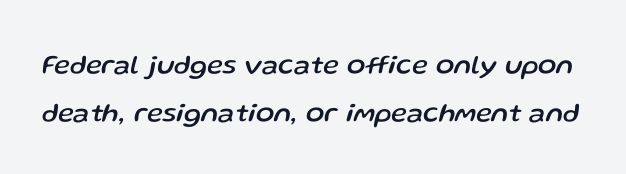
The image shows 27 px text type, italic (leaning right); set line spacing 1.78x, normal letter spacing, not underlined.
